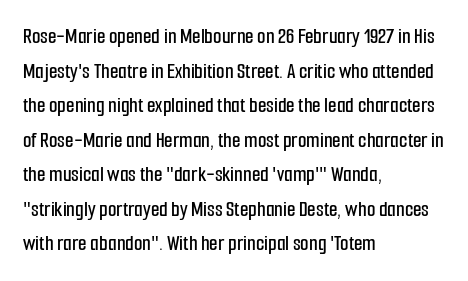
The setting favours the left margin, as ordinary paragraphs usually do. The letters stand straight up with perfectly vertical stems. Baseline-to-baseline distance is the conventional proportion of letter height. Beneath every word, the page is bare. Is the letter spacing exaggerated? No — it looks like the ordinary default.
